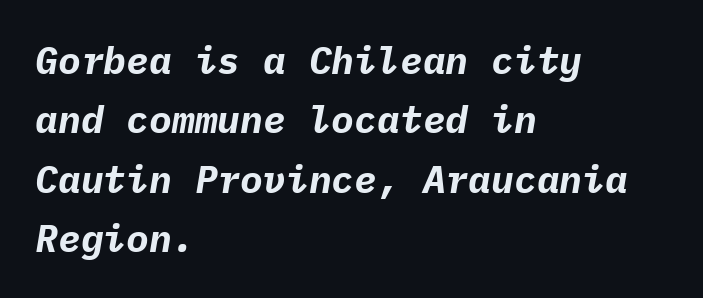
Q: Is the text bold? A: Yes.
Q: Is the text italic (slanted)? A: Yes, it leans right by about 9 degrees.
Q: Is the text underlined? A: No.
Q: How is the paragraph aligned? A: Left-aligned.
Q: Is the spacing between letters normal or unusually wide? A: Normal.
Q: Is the spacing between lines tight, normal or loose? A: Normal.
Q: Width (condensed, normal, or wide)? A: Normal.
Q: Stroke contrast? A: Low.
Q: x-height? A: Medium.
Q: Monospaced? A: Yes.
